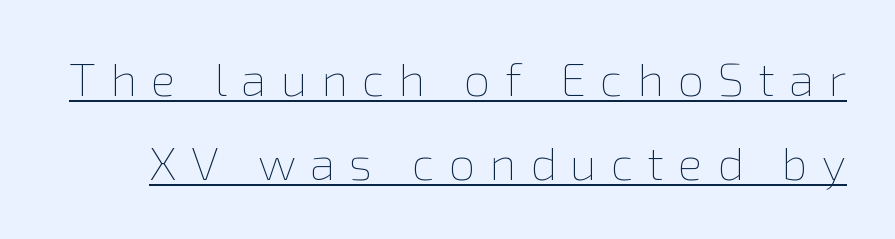
Heft: none added — not bold. Varying glyph widths throughout — classic text-font behaviour. Looks like someone drew a line under every word here. Short note: letters widely spaced. The letters stand straight up with perfectly vertical stems.
